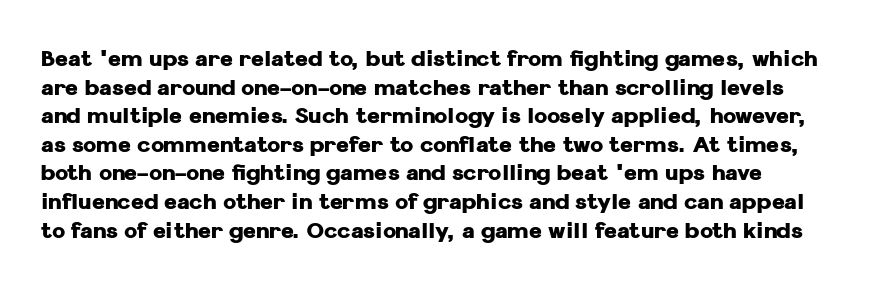
The space directly below the letters is spotless. These lines were composed using upright roman letters. The letters sit at their default tracking, neither squeezed nor spread. The font is running at its bold setting. Each new line begins a customary step beneath the previous one.
